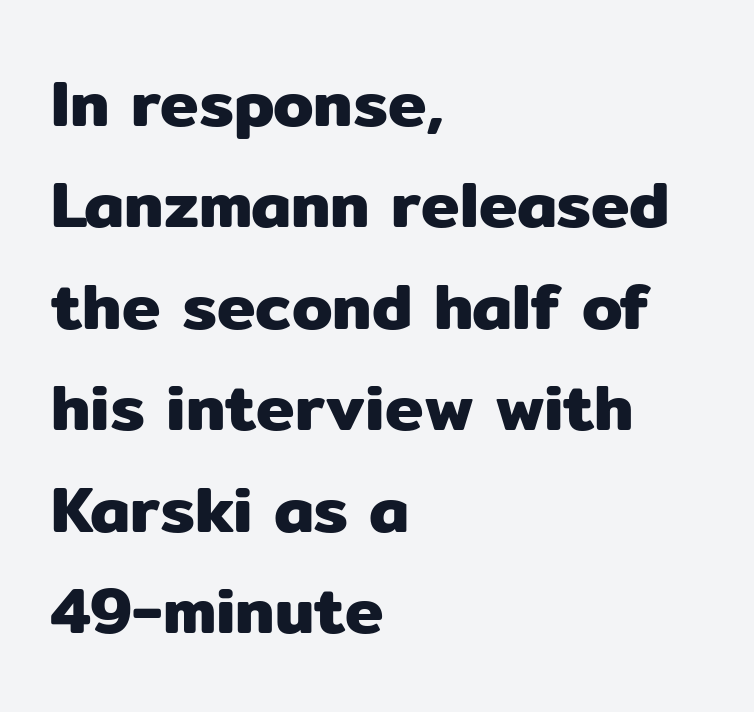
The image shows 65 px sans-serif type, upright; set left-aligned, normal line spacing (1.56x), normal letter spacing, not underlined; low stroke contrast and a medium x-height.
